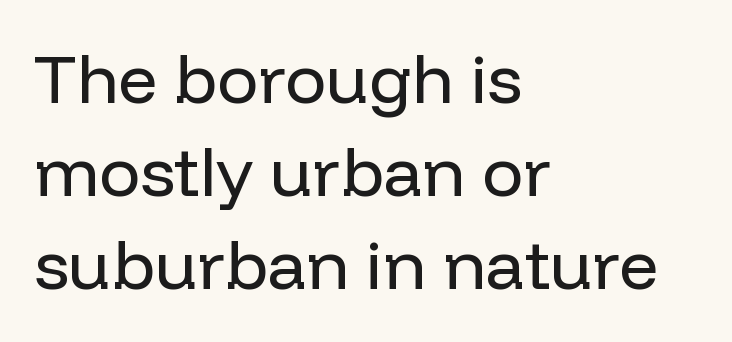
The image shows 69 px regular-weight sans-serif type, upright; set left-aligned, normal line spacing (1.35x), normal letter spacing, not underlined; low stroke contrast and a medium x-height.
